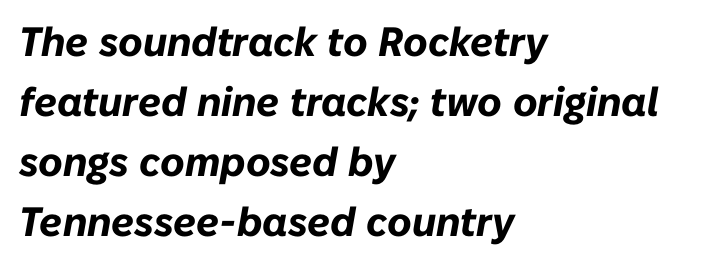
The image shows 41 px bold type, italic (leaning right); set left-aligned, normal line spacing (1.46x), normal letter spacing, not underlined; low stroke contrast and a medium x-height.
